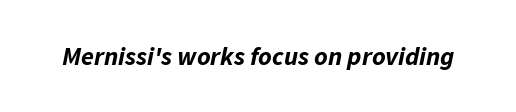
Q: Is the text bold? A: Yes.
Q: Is the text italic (slanted)? A: Yes, it leans right by about 11 degrees.
Q: Is the text underlined? A: No.
Q: Is the spacing between letters normal or unusually wide? A: Normal.
